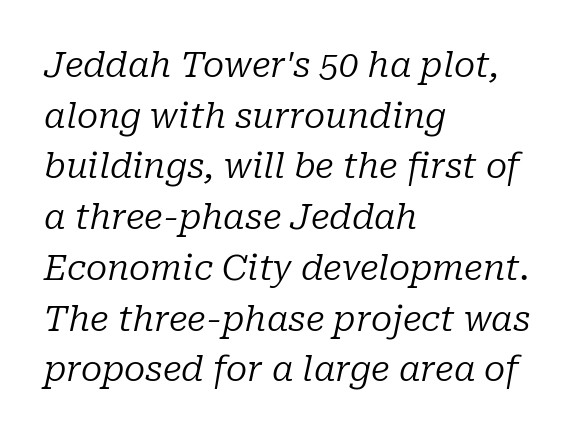
{"serif": "yes", "italic": "yes", "lean": "right", "slant_degrees": 10, "bold": "no", "weight": "regular", "width": "normal", "stroke_contrast": "low", "x_height": "medium", "monospaced": "no", "underline": "no", "align": "left", "line_spacing": "normal", "line_spacing_ratio": 1.45, "letter_spacing": "normal", "letter_spacing_em": 0.0, "glyph_px": 35}
